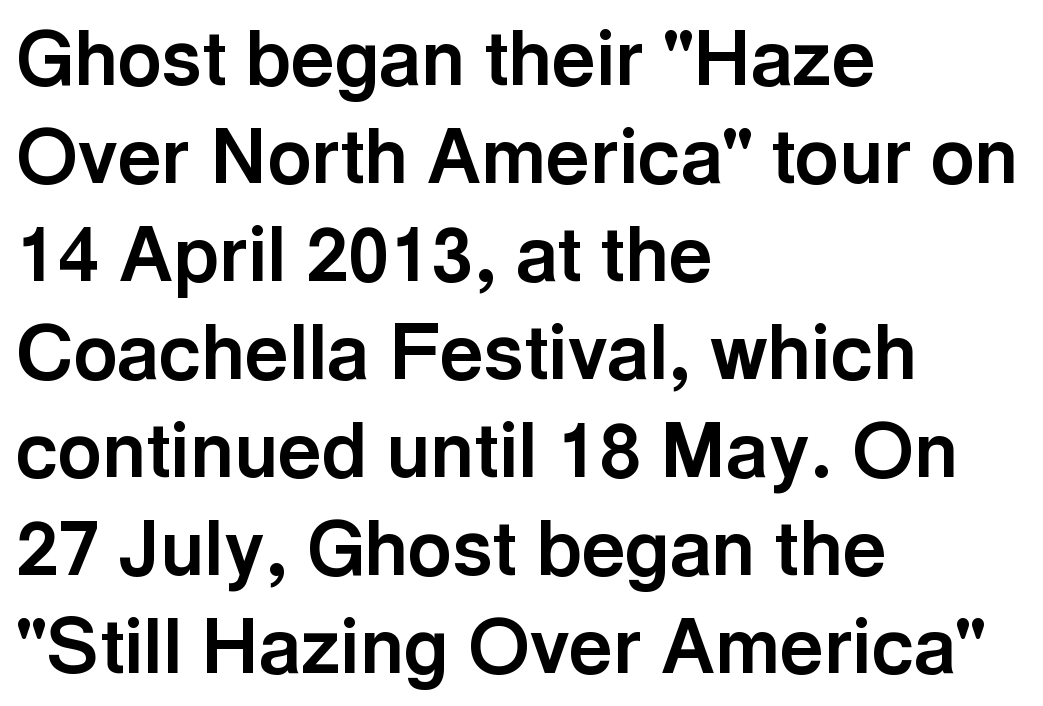
The image shows 76 px bold sans-serif type, upright; set left-aligned, normal line spacing (1.29x), normal letter spacing, not underlined; a medium x-height.
